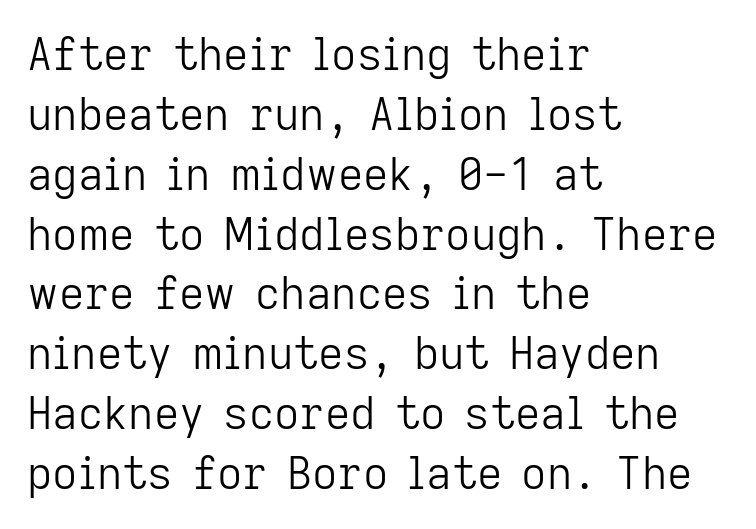
Q: Is the text bold? A: No.
Q: Is the text italic (slanted)? A: No, it is upright.
Q: Is the typeface a serif or a sans-serif typeface? A: Sans-serif.
Q: Is the text underlined? A: No.
Q: How is the paragraph aligned? A: Left-aligned.
Q: Is the spacing between letters normal or unusually wide? A: Normal.
Q: Is the spacing between lines tight, normal or loose? A: Normal.
Q: Width (condensed, normal, or wide)? A: Normal.
Q: Stroke contrast? A: Low.
Q: x-height? A: Medium.
Q: Monospaced? A: No.
